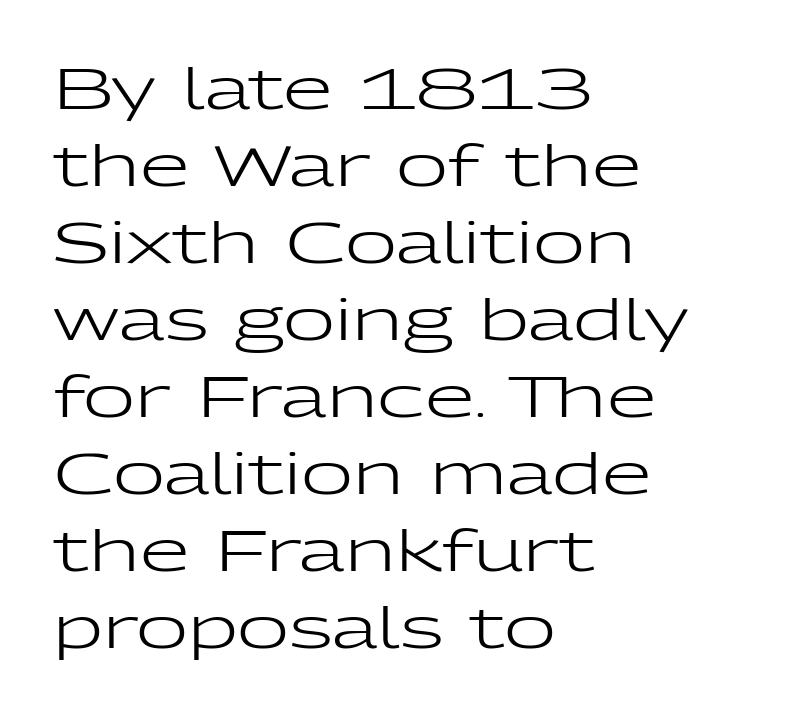
Does the type have serifs? No, each stem ends abruptly. Nobody touched the tracking dial on this one. The lines are quadded left. No extra ink here — the face is not bold. The space directly below the letters is spotless. The letters stand upright; this is a roman face.
